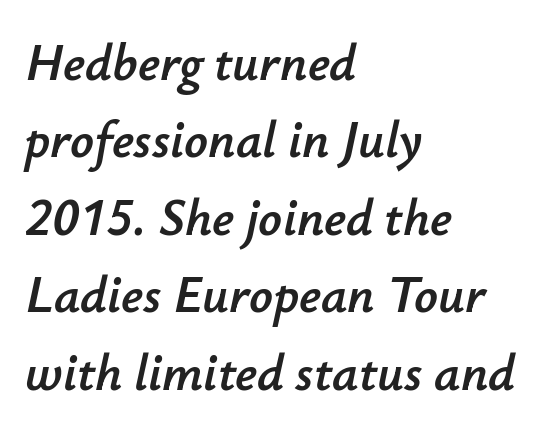
The image shows 52 px text type, italic (leaning right); set left-aligned, normal line spacing (1.49x), normal letter spacing, not underlined; low stroke contrast and a small x-height.
